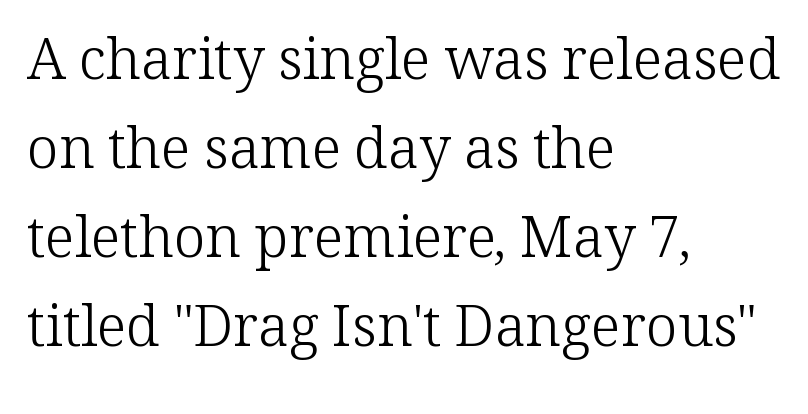
The image shows 57 px light serif type, upright; set left-aligned, normal line spacing (1.56x), normal letter spacing, not underlined; low stroke contrast and a medium x-height.
